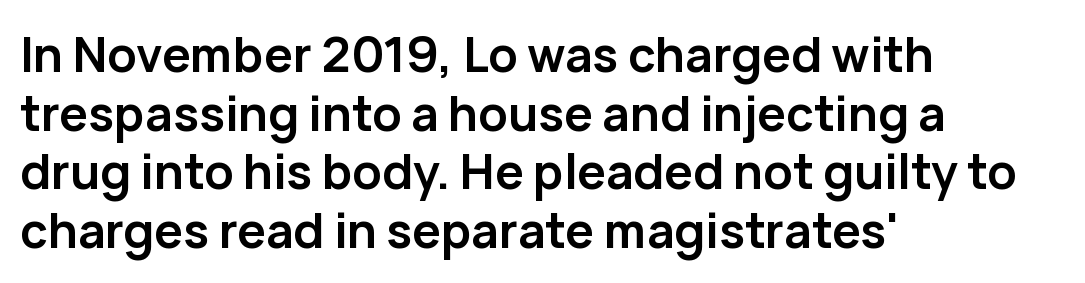
The image shows 48 px semibold sans-serif type, upright; set left-aligned, line spacing 1.22x, normal letter spacing, not underlined; low stroke contrast and a medium x-height.
